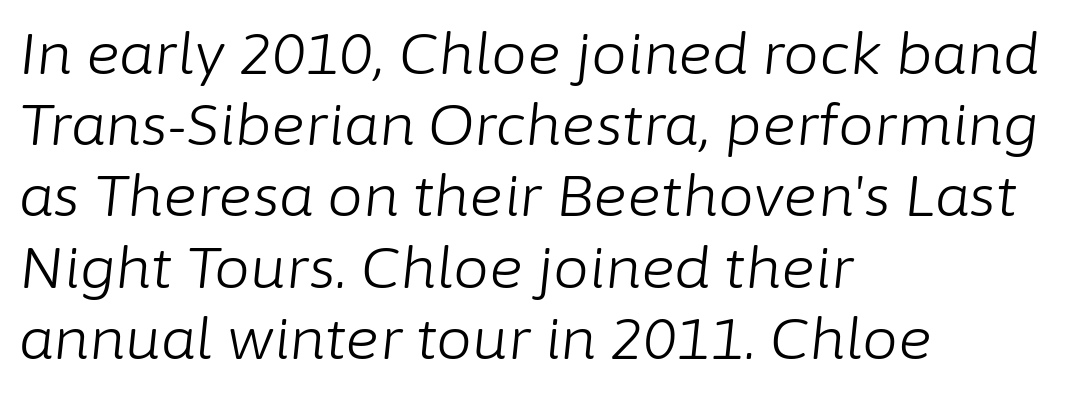
This rendering features lettering with no underline. These glyphs show unthickened strokes, regular width or finer. The face used here has a pronounced slope to its letters. Note the varied advance widths — an 'i' is clearly narrower than an 'm'.
